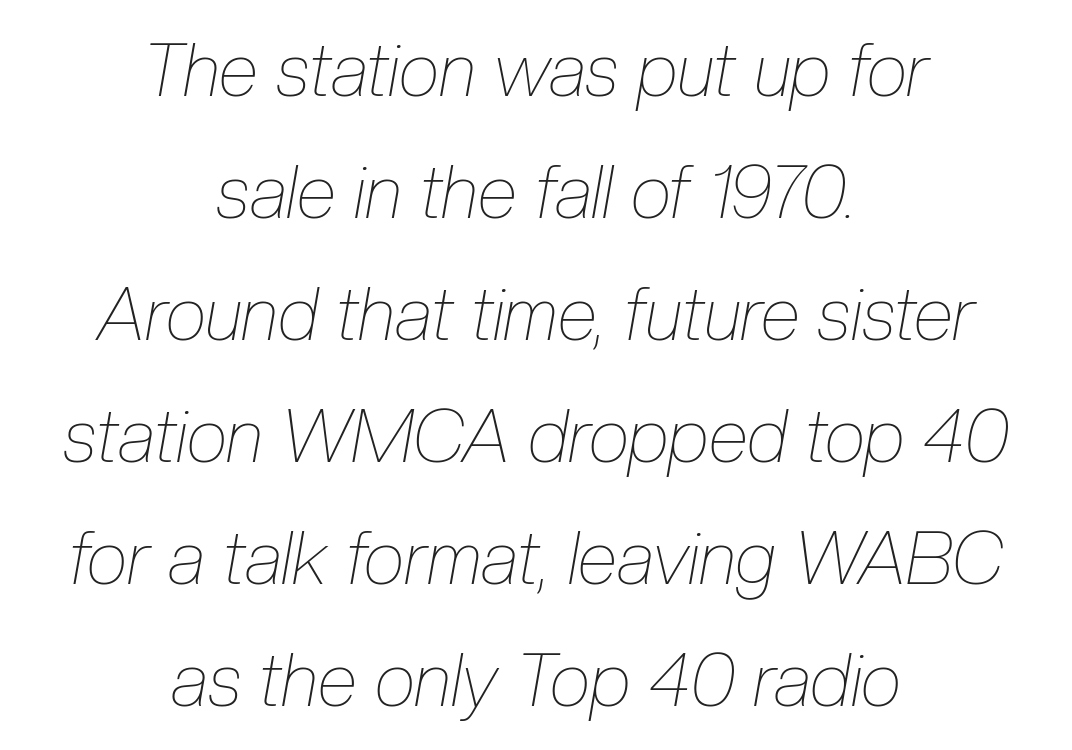
{"italic": "yes", "lean": "right", "slant_degrees": 10, "bold": "no", "weight": "thin", "width": "condensed", "stroke_contrast": "low", "x_height": "medium", "monospaced": "no", "underline": "no", "align": "center", "line_spacing": "normal", "line_spacing_ratio": 1.67, "letter_spacing": "normal", "letter_spacing_em": 0.0, "glyph_px": 73}
